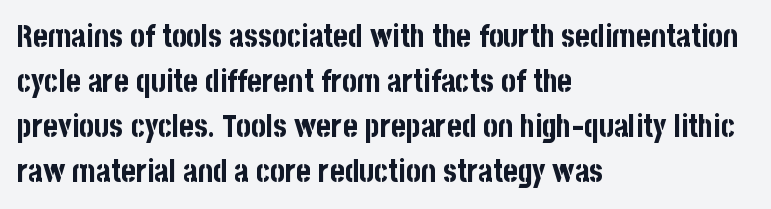
The image shows 31 px bold, condensed sans-serif type, upright; set left-aligned, normal line spacing (1.45x), normal letter spacing, not underlined; low stroke contrast and a large x-height.
